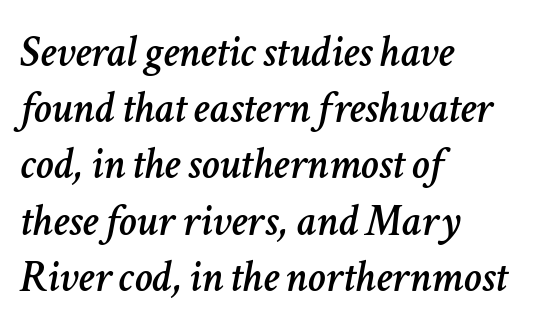
Q: Is the text italic (slanted)? A: Yes, it leans right by about 11 degrees.
Q: Is the text underlined? A: No.
Q: How is the paragraph aligned? A: Left-aligned.
Q: Is the spacing between letters normal or unusually wide? A: Normal.
Q: Is the spacing between lines tight, normal or loose? A: Normal.
Q: Width (condensed, normal, or wide)? A: Normal.
Q: Stroke contrast? A: Low.
Q: x-height? A: Medium.
Q: Monospaced? A: No.
